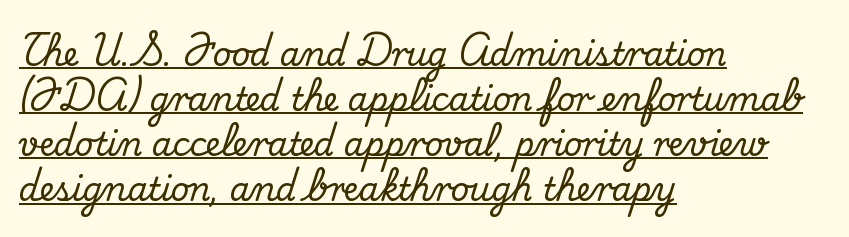
{"serif": "yes", "width": "normal", "stroke_contrast": "medium", "x_height": "small", "monospaced": "no", "underline": "yes", "align": "left", "line_spacing": "normal", "line_spacing_ratio": 1.41, "letter_spacing": "normal", "letter_spacing_em": 0.0, "glyph_px": 32}
